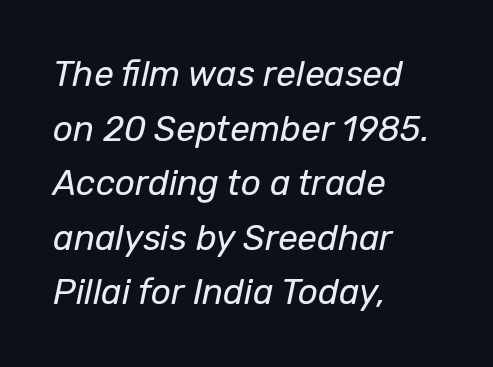
{"italic": "yes", "lean": "right", "slant_degrees": 12, "bold": "no", "weight": "regular", "width": "normal", "stroke_contrast": "low", "x_height": "medium", "monospaced": "no", "underline": "no", "align": "left", "line_spacing": "normal", "line_spacing_ratio": 1.56, "letter_spacing": "normal", "letter_spacing_em": 0.0, "glyph_px": 35}
